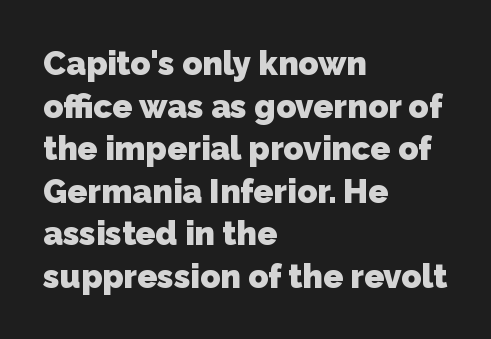
Q: Is the text bold? A: Yes.
Q: Is the typeface a serif or a sans-serif typeface? A: Sans-serif.
Q: Is the text underlined? A: No.
Q: How is the paragraph aligned? A: Left-aligned.
Q: Is the spacing between letters normal or unusually wide? A: Normal.
Q: Is the spacing between lines tight, normal or loose? A: Normal.
Q: Width (condensed, normal, or wide)? A: Normal.
Q: Stroke contrast? A: Low.
Q: x-height? A: Medium.
Q: Monospaced? A: No.
